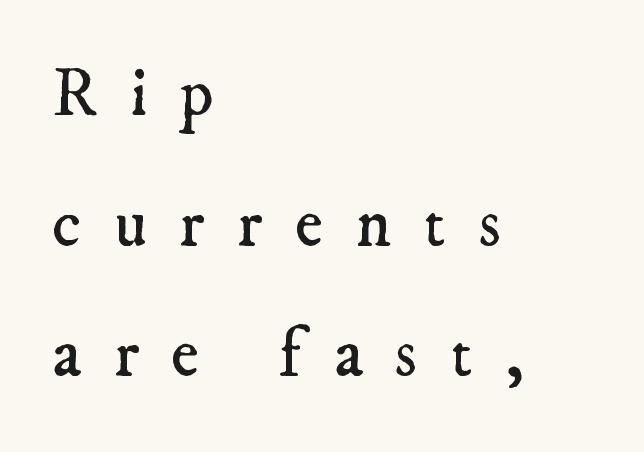
The image shows 68 px regular-weight serif type; set left-aligned, loose line spacing (1.92x), unusually wide letter spacing (+0.48 em), not underlined; low stroke contrast and a small x-height.
